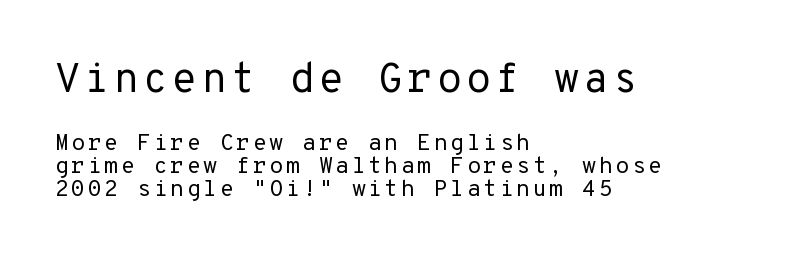
Q: Is the text bold? A: No.
Q: Is the text italic (slanted)? A: No, it is upright.
Q: Is the typeface a serif or a sans-serif typeface? A: Sans-serif.
Q: Is the text underlined? A: No.
Q: How is the paragraph aligned? A: Left-aligned.
Q: Is the spacing between lines tight, normal or loose? A: Tight.
Q: Which block of text is set in a larger size, the first (top) or the second (bottom)? A: The first (top) one.
Q: Width (condensed, normal, or wide)? A: Normal.
Q: Stroke contrast? A: Low.
Q: x-height? A: Medium.
